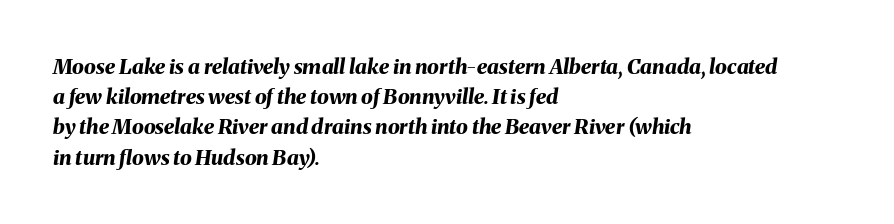
Q: Is the text bold? A: Yes.
Q: Is the text italic (slanted)? A: Yes, it leans right by about 8 degrees.
Q: Is the text underlined? A: No.
Q: How is the paragraph aligned? A: Left-aligned.
Q: Is the spacing between letters normal or unusually wide? A: Normal.
Q: Is the spacing between lines tight, normal or loose? A: Normal.
